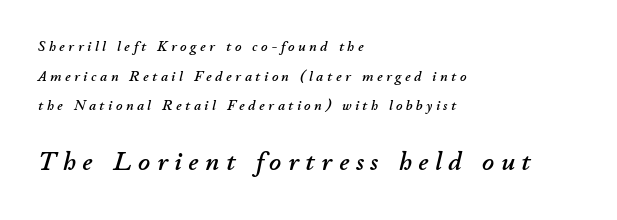
The image shows 26 px text type, italic (leaning right); set left-aligned, loose line spacing (2.11x), unusually wide letter spacing (+0.26 em), not underlined; the second (bottom) block is 1.86x larger.
